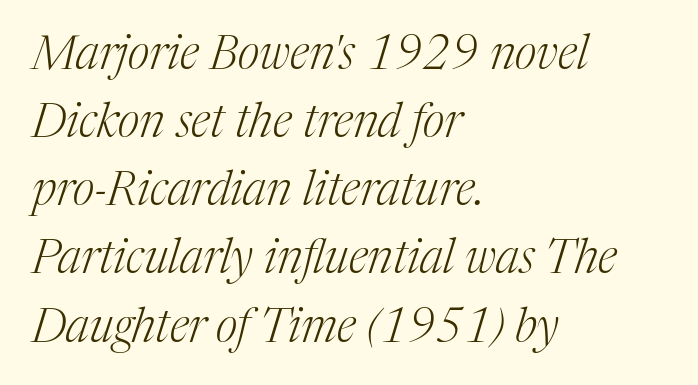
The string is rendered with underlining switched off. The passage shown has conventional tracking throughout. The lines are quadded left. Vertical spacing — default. Weight: not bold — regular or lighter.
